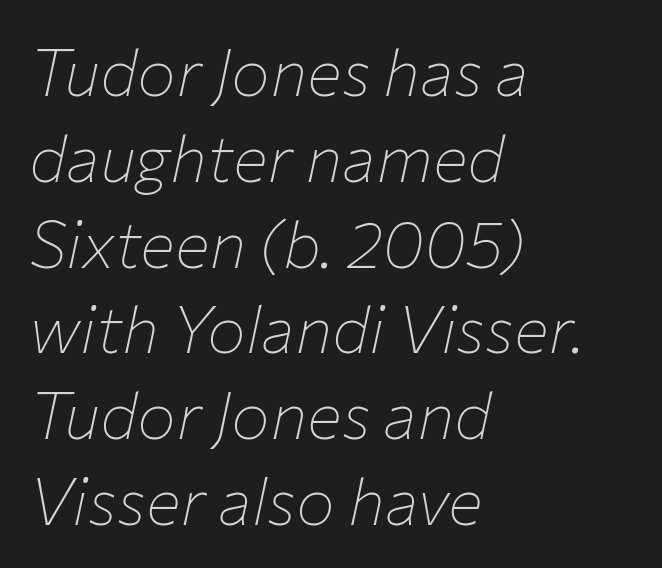
The lines sit at an ordinary, default distance from one another. The font's italic variant was chosen for this text. Is this a fixed-width face? No — the glyphs have proportional, varying widths. Caption: standard tracking, unaltered. The paragraph has a hard left edge and a soft right edge.
